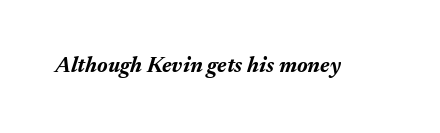
{"italic": "yes", "lean": "right", "slant_degrees": 17, "bold": "yes", "underline": "no", "letter_spacing": "normal", "letter_spacing_em": 0.0, "glyph_px": 22}
